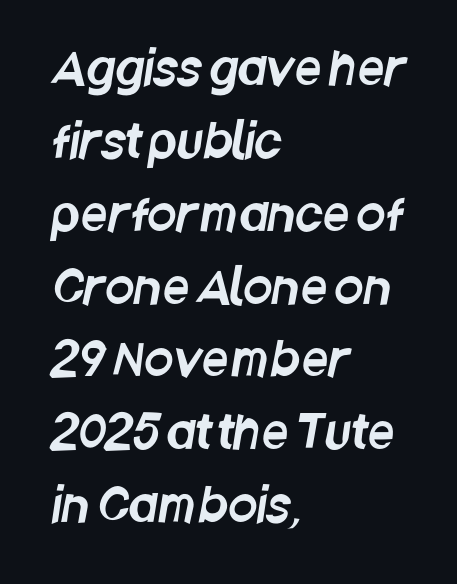
The image shows 47 px condensed sans-serif type; set left-aligned, normal line spacing (1.55x), normal letter spacing, not underlined; low stroke contrast and a large x-height.
